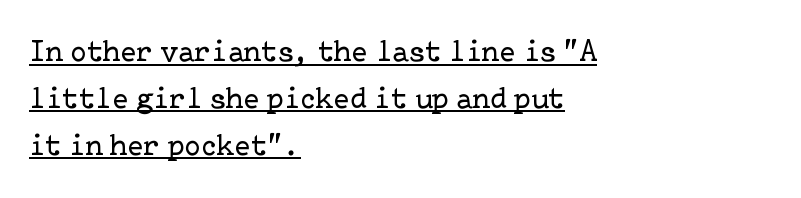
Q: Is the text bold? A: No.
Q: Is the text italic (slanted)? A: No, it is upright.
Q: Is the typeface a serif or a sans-serif typeface? A: Serif.
Q: Is the text underlined? A: Yes.
Q: How is the paragraph aligned? A: Left-aligned.
Q: Is the spacing between letters normal or unusually wide? A: Normal.
Q: Is the spacing between lines tight, normal or loose? A: Normal.
Q: Width (condensed, normal, or wide)? A: Normal.
Q: Stroke contrast? A: Low.
Q: x-height? A: Medium.
